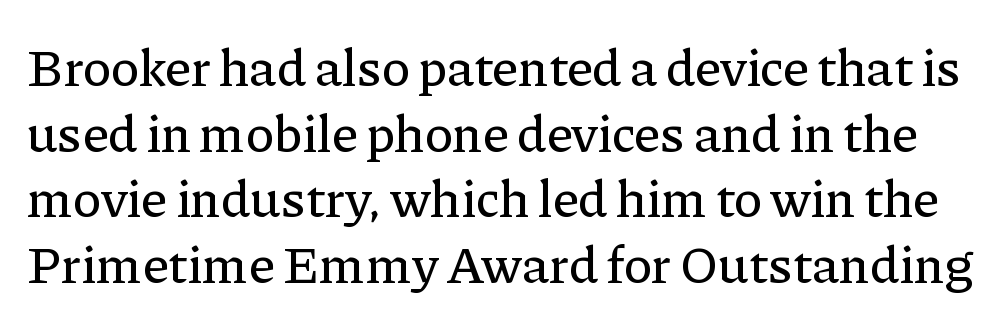
{"serif": "yes", "italic": "no", "width": "normal", "stroke_contrast": "low", "x_height": "medium", "monospaced": "no", "underline": "no", "line_spacing_ratio": 1.24, "letter_spacing": "normal", "letter_spacing_em": 0.0, "glyph_px": 53}
